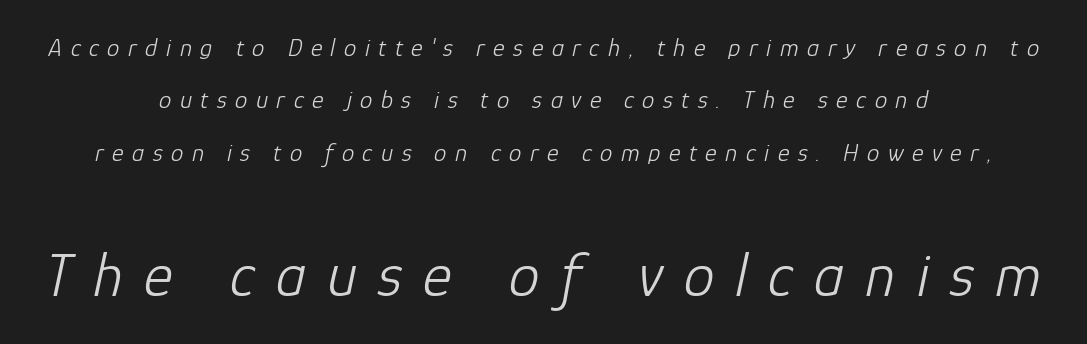
{"italic": "yes", "lean": "right", "slant_degrees": 12, "bold": "no", "weight": "light", "width": "normal", "stroke_contrast": "low", "x_height": "medium", "monospaced": "no", "underline": "no", "align": "center", "line_spacing": "loose", "line_spacing_ratio": 2.1, "letter_spacing": "wide", "letter_spacing_em": 0.34, "larger_block": "second", "size_ratio": 2.48, "glyph_px": 62}
